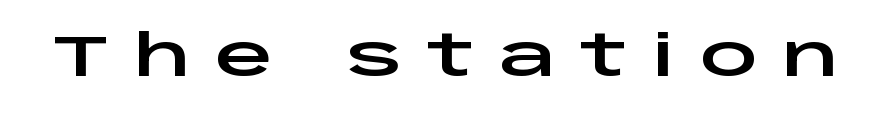
{"serif": "no", "italic": "no", "width": "wide", "stroke_contrast": "low", "x_height": "large", "monospaced": "no", "underline": "no", "letter_spacing": "wide", "letter_spacing_em": 0.43, "glyph_px": 57}
